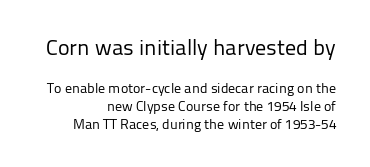
Q: Is the text bold? A: No.
Q: Is the text italic (slanted)? A: No, it is upright.
Q: Is the text underlined? A: No.
Q: How is the paragraph aligned? A: Right-aligned.
Q: Is the spacing between letters normal or unusually wide? A: Normal.
Q: Is the spacing between lines tight, normal or loose? A: Normal.
Q: Which block of text is set in a larger size, the first (top) or the second (bottom)? A: The first (top) one.
